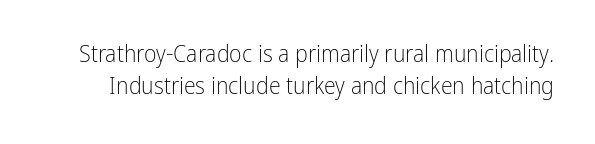
The image shows 24 px text type, upright; set normal line spacing (1.33x), normal letter spacing, not underlined.
